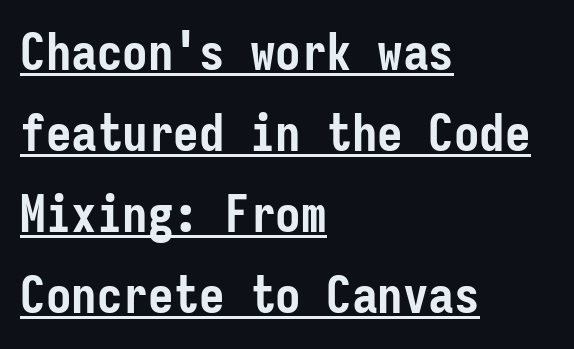
The image shows 51 px semibold, condensed sans-serif type, upright, monospaced; set left-aligned, normal line spacing (1.59x), normal letter spacing, underlined; low stroke contrast and a medium x-height.
